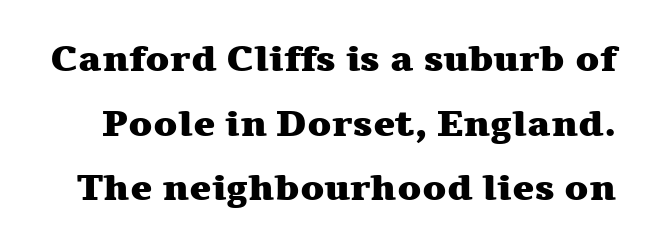
Q: Is the text bold? A: Yes.
Q: Is the text italic (slanted)? A: No, it is upright.
Q: Is the typeface a serif or a sans-serif typeface? A: Serif.
Q: Is the text underlined? A: No.
Q: Is the spacing between letters normal or unusually wide? A: Normal.
Q: Width (condensed, normal, or wide)? A: Wide.
Q: Stroke contrast? A: Medium.
Q: x-height? A: Medium.
Q: Monospaced? A: No.
